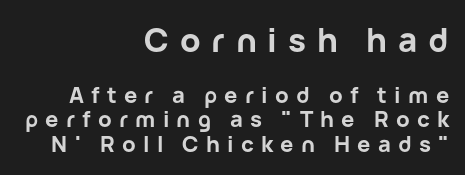
Q: Is the text bold? A: Yes.
Q: Is the text italic (slanted)? A: No, it is upright.
Q: Is the typeface a serif or a sans-serif typeface? A: Sans-serif.
Q: Is the text underlined? A: No.
Q: How is the paragraph aligned? A: Right-aligned.
Q: Is the spacing between letters normal or unusually wide? A: Unusually wide.
Q: Is the spacing between lines tight, normal or loose? A: Tight.
Q: Which block of text is set in a larger size, the first (top) or the second (bottom)? A: The first (top) one.
Q: Width (condensed, normal, or wide)? A: Normal.
Q: Stroke contrast? A: Low.
Q: x-height? A: Medium.
Q: Monospaced? A: No.
